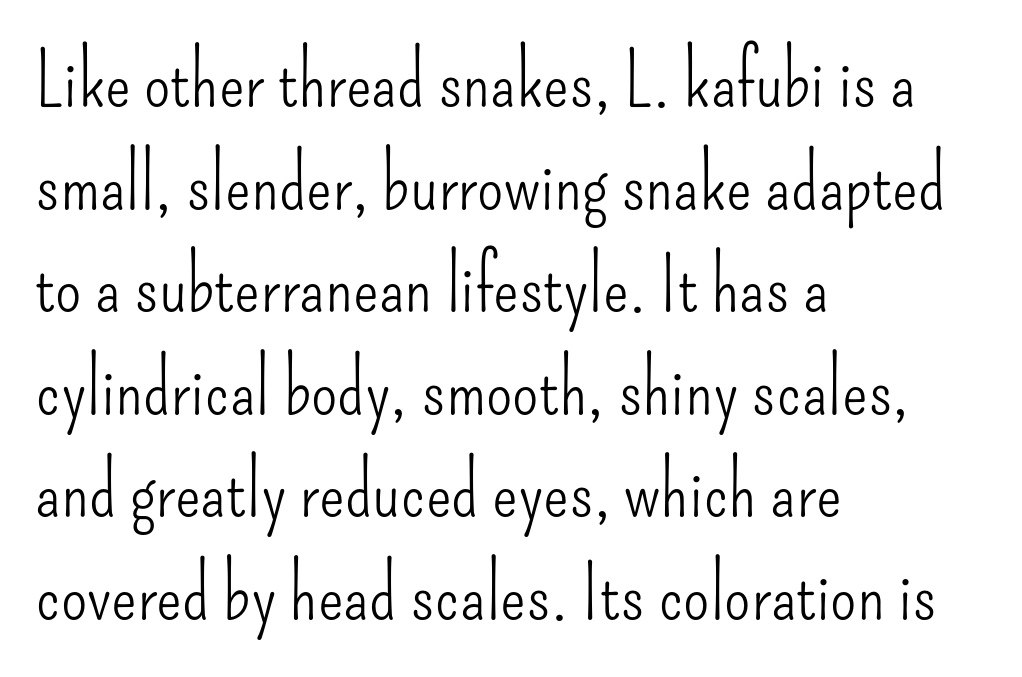
{"serif": "no", "italic": "no", "bold": "no", "weight": "light", "width": "condensed", "stroke_contrast": "low", "x_height": "small", "monospaced": "no", "underline": "no", "align": "left", "line_spacing": "normal", "line_spacing_ratio": 1.35, "letter_spacing": "normal", "letter_spacing_em": 0.0, "glyph_px": 76}
